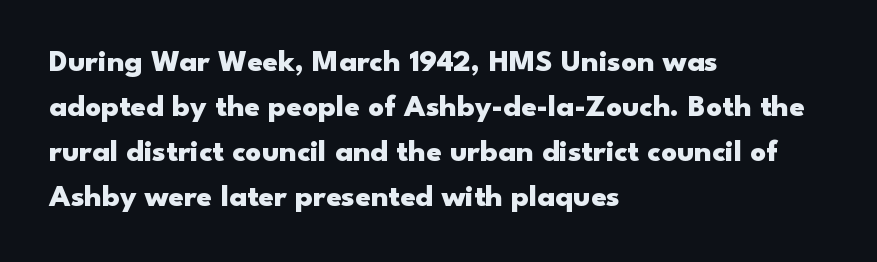
Q: Is the text bold? A: Yes.
Q: Is the text italic (slanted)? A: No, it is upright.
Q: Is the typeface a serif or a sans-serif typeface? A: Sans-serif.
Q: Is the text underlined? A: No.
Q: How is the paragraph aligned? A: Left-aligned.
Q: Is the spacing between letters normal or unusually wide? A: Normal.
Q: Is the spacing between lines tight, normal or loose? A: Normal.
Q: Width (condensed, normal, or wide)? A: Wide.
Q: Stroke contrast? A: Low.
Q: x-height? A: Small.
Q: Monospaced? A: No.
